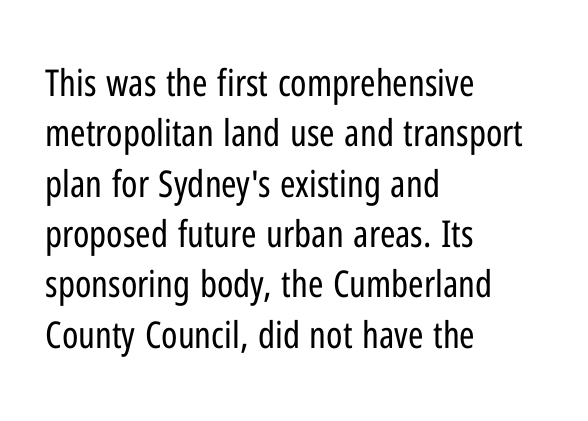
The image shows 37 px regular-weight, condensed sans-serif type, upright; set left-aligned, normal line spacing (1.36x), normal letter spacing, not underlined; low stroke contrast and a medium x-height.
